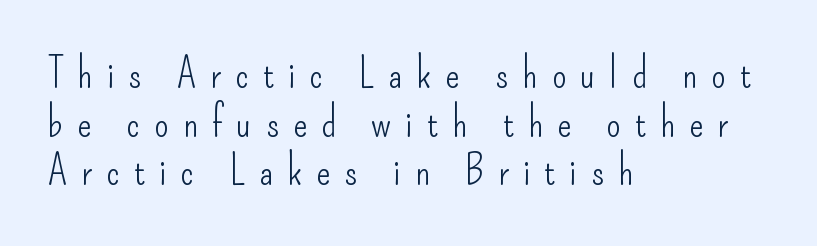
The image shows 42 px light, condensed sans-serif type, upright; set left-aligned, line spacing 1.16x, unusually wide letter spacing (+0.33 em), not underlined; low stroke contrast and a small x-height.
